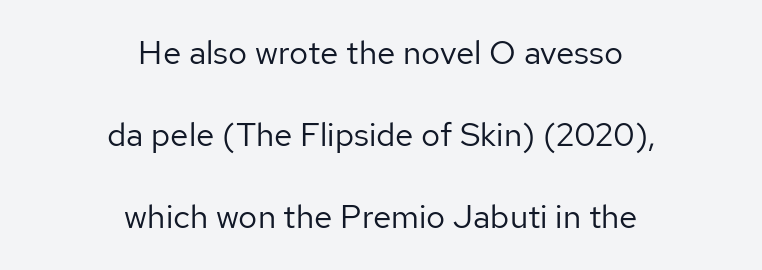
Q: Is the text bold? A: No.
Q: Is the text italic (slanted)? A: No, it is upright.
Q: Is the typeface a serif or a sans-serif typeface? A: Sans-serif.
Q: Is the text underlined? A: No.
Q: How is the paragraph aligned? A: Centered.
Q: Is the spacing between letters normal or unusually wide? A: Normal.
Q: Is the spacing between lines tight, normal or loose? A: Loose.
Q: Width (condensed, normal, or wide)? A: Normal.
Q: Stroke contrast? A: Low.
Q: x-height? A: Medium.
Q: Monospaced? A: No.
